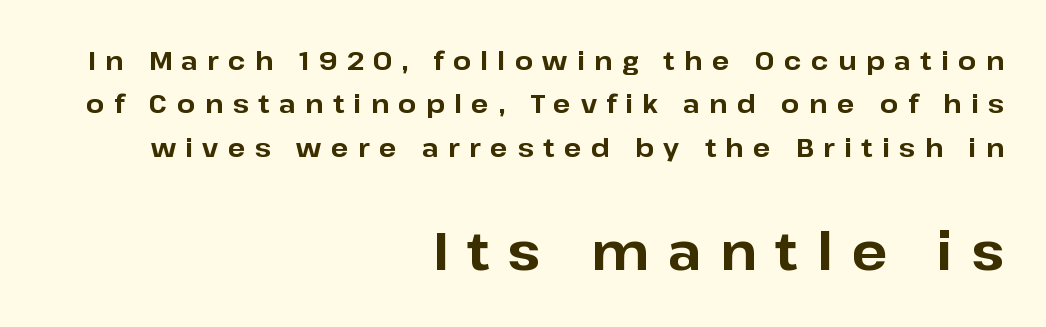
Q: Is the text bold? A: Yes.
Q: Is the text italic (slanted)? A: No, it is upright.
Q: Is the typeface a serif or a sans-serif typeface? A: Sans-serif.
Q: Is the text underlined? A: No.
Q: How is the paragraph aligned? A: Right-aligned.
Q: Is the spacing between letters normal or unusually wide? A: Unusually wide.
Q: Is the spacing between lines tight, normal or loose? A: Normal.
Q: Which block of text is set in a larger size, the first (top) or the second (bottom)? A: The second (bottom) one.
Q: Width (condensed, normal, or wide)? A: Normal.
Q: Stroke contrast? A: Low.
Q: x-height? A: Medium.
Q: Monospaced? A: No.
